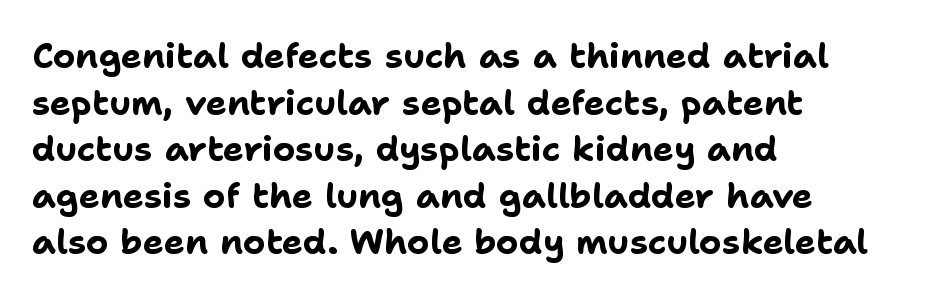
The image shows 35 px bold sans-serif type, upright; set left-aligned, normal line spacing (1.33x), normal letter spacing, not underlined; low stroke contrast and a medium x-height.
